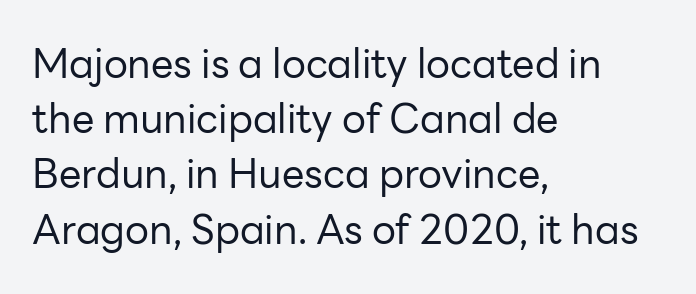
{"serif": "no", "italic": "no", "bold": "no", "weight": "regular", "width": "normal", "stroke_contrast": "low", "x_height": "medium", "monospaced": "no", "underline": "no", "align": "left", "line_spacing": "normal", "line_spacing_ratio": 1.38, "letter_spacing": "normal", "letter_spacing_em": 0.0, "glyph_px": 40}
